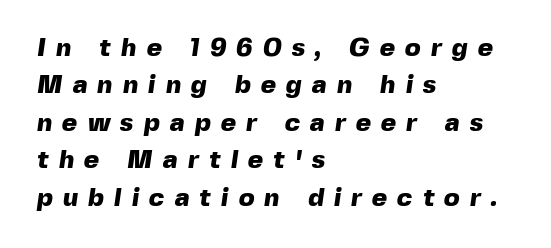
The image shows 26 px bold type; set left-aligned, normal line spacing (1.44x), unusually wide letter spacing (+0.39 em), not underlined.
